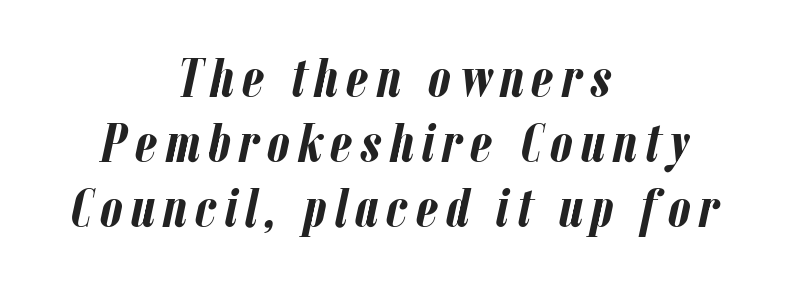
Do the characters align in a grid? No, the font is proportional. Typesetter's note: full bold, strokes at maximum text heaviness. Alignment: centered. A clean baseline with only descenders dipping below it. The rendering applies a slant to the glyphs.
